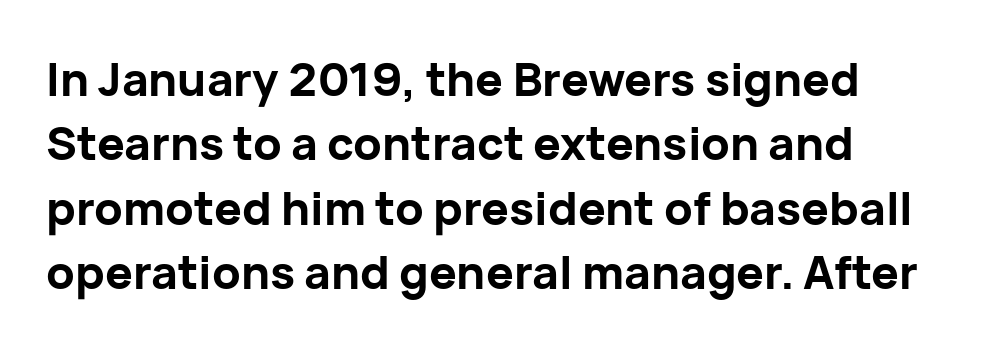
The image shows 46 px bold sans-serif type, upright; set normal line spacing (1.4x), normal letter spacing, not underlined; low stroke contrast and a medium x-height.
